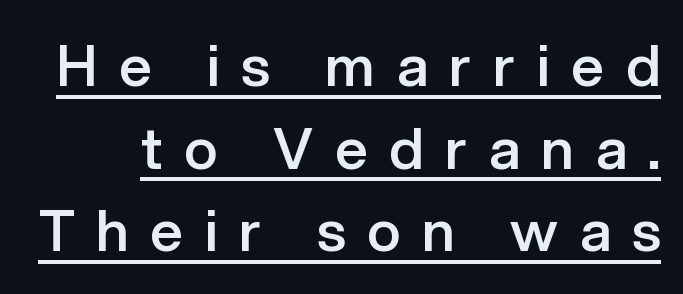
A bit beefed up — I'd call it semibold rather than bold. The glyphs in this specimen are sans serif. Style check: upright. Each letter keeps its own natural width here, so spacing adapts to shape. Glyph-to-glyph distance is far greater than everyday printed text. Compared with undecorated copy, this sample adds a rule below the words.
